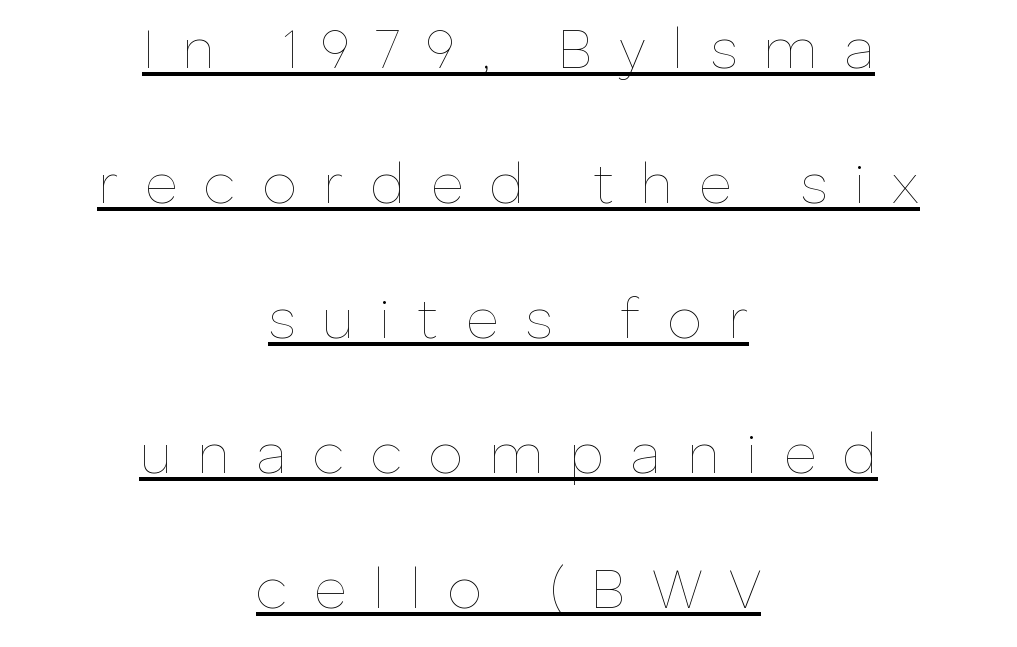
{"italic": "no", "bold": "no", "weight": "thin", "width": "normal", "stroke_contrast": "low", "x_height": "medium", "monospaced": "no", "underline": "yes", "align": "center", "line_spacing": "loose", "line_spacing_ratio": 2.41, "letter_spacing": "wide", "letter_spacing_em": 0.47, "glyph_px": 56}
